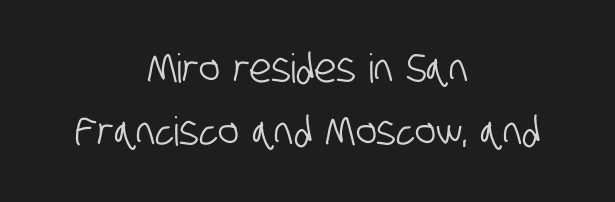
The image shows 40 px condensed sans-serif type; set centered, normal line spacing (1.58x), normal letter spacing, not underlined; low stroke contrast and a large x-height.
